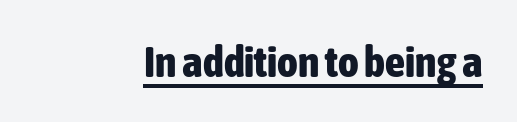
Are there feet on the stems? There aren't — it's a sans. The letters stand upright; this is a roman face. The letterforms sit shoulder to shoulder at normal distance. This is underlined copy, the kind a proofreader might mark for attention.
